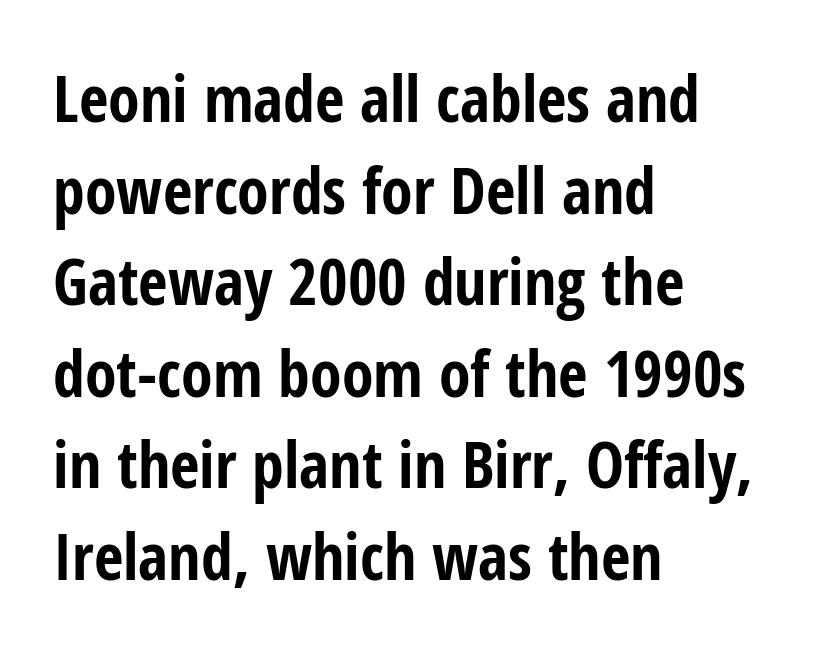
The image shows 64 px bold, condensed sans-serif type, upright; set left-aligned, normal line spacing (1.43x), normal letter spacing, not underlined; low stroke contrast and a medium x-height.
